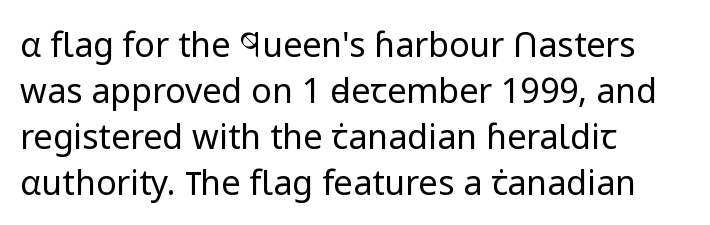
The image shows 34 px regular-weight sans-serif type, upright; set left-aligned, normal line spacing (1.35x), normal letter spacing, not underlined; low stroke contrast and a medium x-height.
